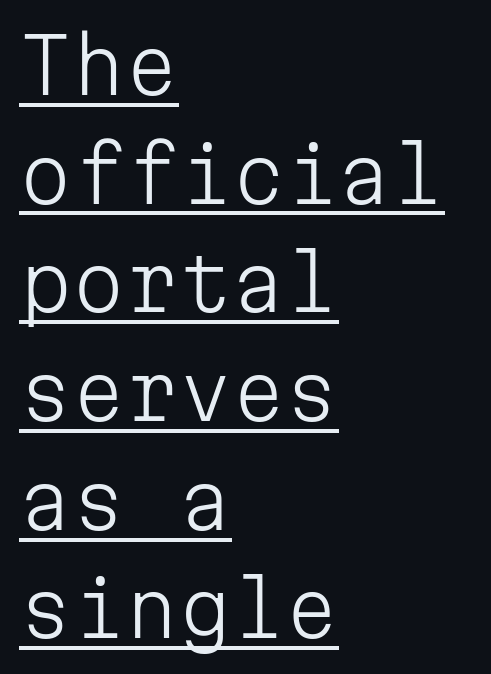
Regarding leading, the lines here are spaced in the standard way. A baseline rule has been typeset under these characters. Each letter's strokes conclude bluntly, with no projecting serifs. A student would call this left alignment; a typographer would say flush left, rag right. In terms of posture, this sample is upright. Is the type heavy? It reads as light-to-regular instead.
